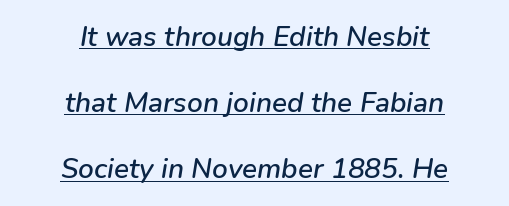
{"italic": "yes", "lean": "right", "slant_degrees": 9, "width": "normal", "stroke_contrast": "low", "x_height": "medium", "monospaced": "no", "underline": "yes", "align": "center", "line_spacing": "loose", "line_spacing_ratio": 2.36, "letter_spacing": "normal", "letter_spacing_em": 0.0, "glyph_px": 28}
